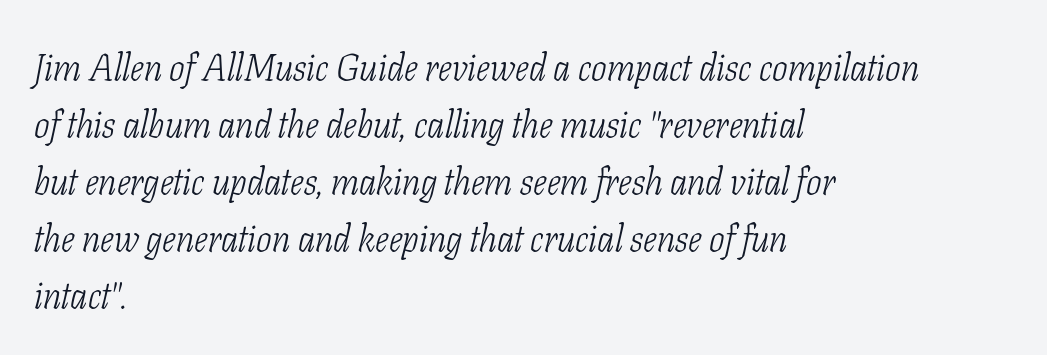
{"serif": "yes", "italic": "yes", "lean": "right", "slant_degrees": 11, "bold": "no", "weight": "light", "width": "condensed", "stroke_contrast": "low", "x_height": "medium", "monospaced": "no", "underline": "no", "align": "left", "line_spacing": "normal", "line_spacing_ratio": 1.54, "letter_spacing": "normal", "letter_spacing_em": 0.0, "glyph_px": 37}
